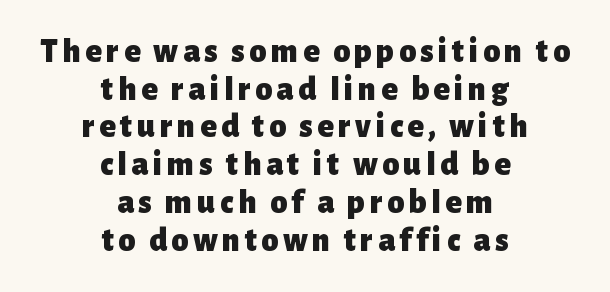
Q: Is the text bold? A: Yes.
Q: Is the text italic (slanted)? A: No, it is upright.
Q: Is the typeface a serif or a sans-serif typeface? A: Sans-serif.
Q: Is the text underlined? A: No.
Q: How is the paragraph aligned? A: Centered.
Q: Is the spacing between lines tight, normal or loose? A: Tight.
Q: Width (condensed, normal, or wide)? A: Normal.
Q: Stroke contrast? A: Low.
Q: x-height? A: Medium.
Q: Monospaced? A: No.
